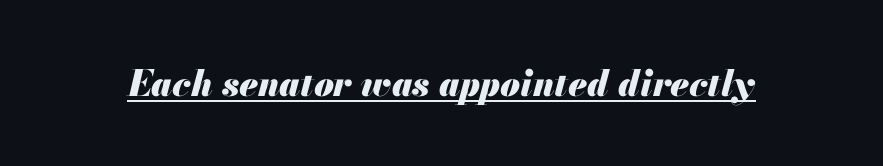
Q: Is the text bold? A: Yes.
Q: Is the text italic (slanted)? A: Yes, it leans right by about 13 degrees.
Q: Is the text underlined? A: Yes.
Q: Is the spacing between letters normal or unusually wide? A: Normal.
Q: Width (condensed, normal, or wide)? A: Normal.
Q: Stroke contrast? A: Medium.
Q: x-height? A: Small.
Q: Monospaced? A: No.
